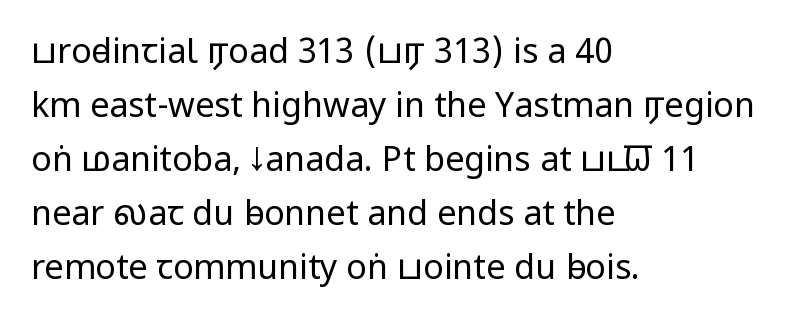
The face looks like a standard text weight, possibly lighter. The glyphs are unaccompanied by any horizontal stroke below them. The passage shown stacks its lines at a standard gap. You could not count columns in this text — the font is proportionally spaced.
